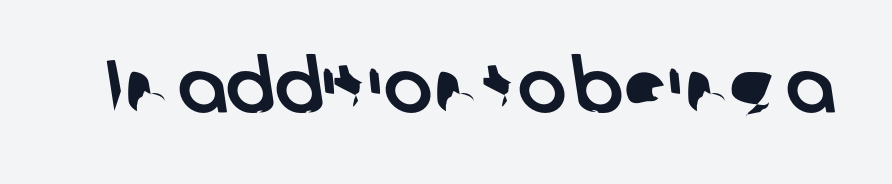
{"serif": "no", "width": "normal", "stroke_contrast": "low", "x_height": "medium", "monospaced": "no", "underline": "no", "letter_spacing": "normal", "letter_spacing_em": 0.0, "glyph_px": 73}
